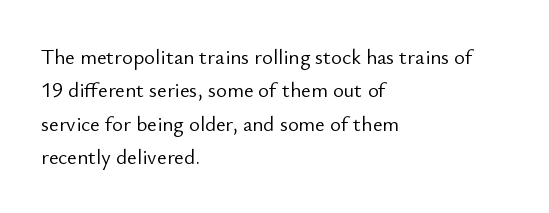
How would I describe the line gaps? Plain and ordinary. Weight: in the light-to-regular range. The type is set solid horizontally, with unmodified tracking. The lines are quadded left.
